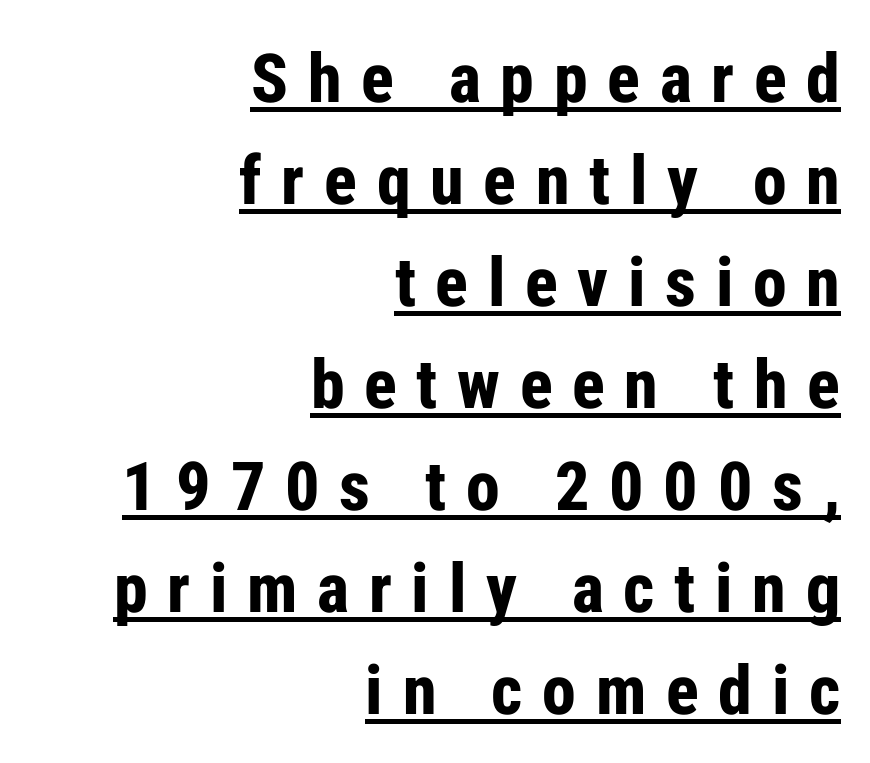
Every stem runs plumb, perpendicular to the baseline. Plenty of ink on the page — the face is bold. Typeset ragged left — the right edge is the straight one. The vertical gap from one line to the next is medium. This is underlined copy, the kind a proofreader might mark for attention. Each letter keeps its own natural width here, so spacing adapts to shape.
